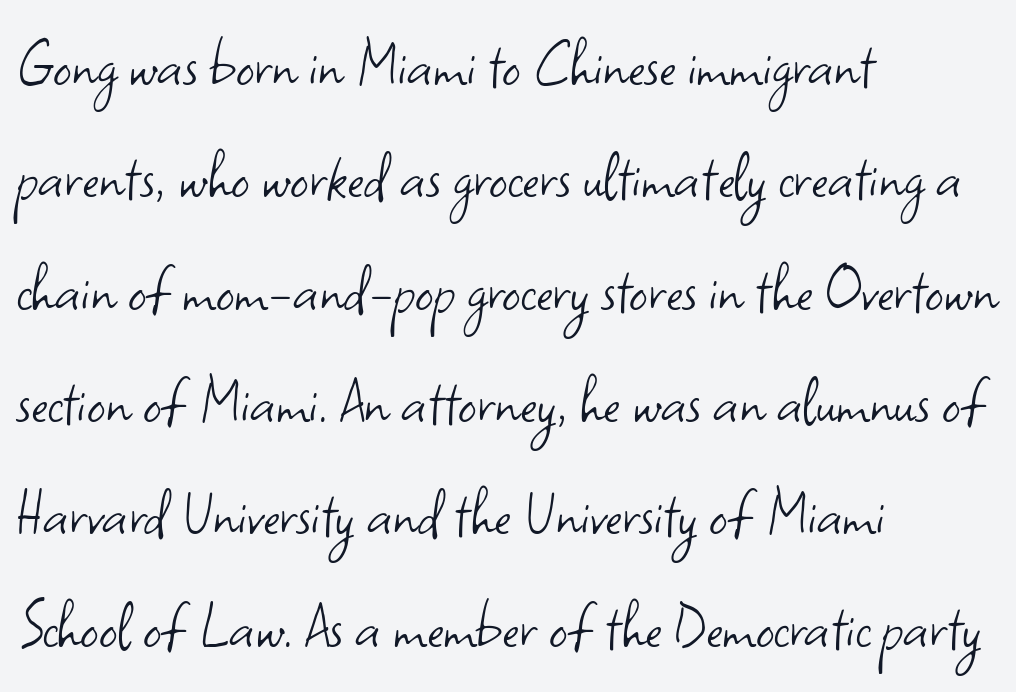
The image shows 72 px light sans-serif type; set left-aligned, normal line spacing (1.56x), normal letter spacing, not underlined; low stroke contrast and a small x-height.
